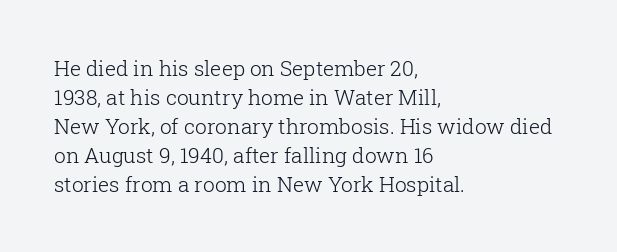
Letters rest on an invisible, unmarked baseline. Heaviness? Minimal to ordinary, like unemphasized prose. The rendering anchors every line to the left-hand side. The line-height multiplier appears to be the usual default.
